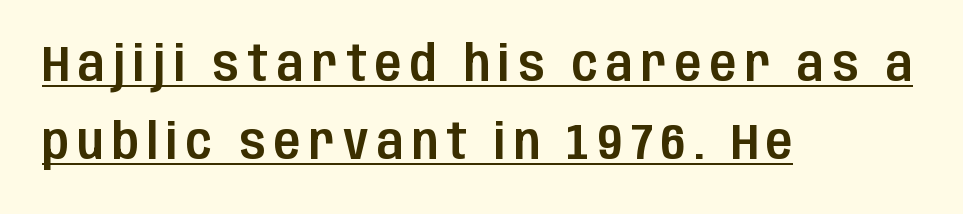
Q: Is the text italic (slanted)? A: No, it is upright.
Q: Is the typeface a serif or a sans-serif typeface? A: Sans-serif.
Q: Is the text underlined? A: Yes.
Q: How is the paragraph aligned? A: Left-aligned.
Q: Is the spacing between lines tight, normal or loose? A: Normal.
Q: Width (condensed, normal, or wide)? A: Condensed.
Q: Stroke contrast? A: Low.
Q: x-height? A: Large.
Q: Monospaced? A: No.
